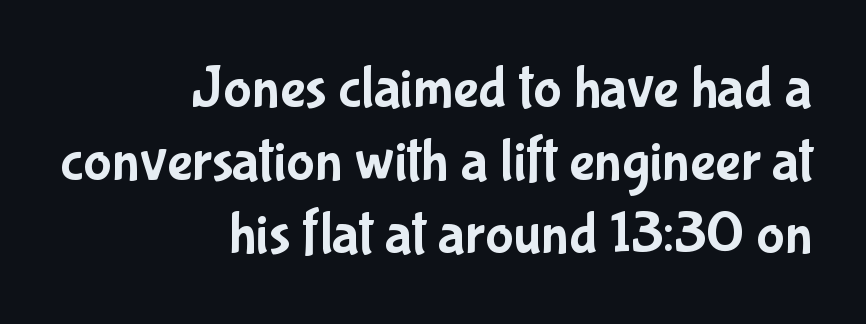
The image shows 60 px condensed sans-serif type, upright; set right-aligned, line spacing 1.22x, normal letter spacing, not underlined; low stroke contrast and a medium x-height.
